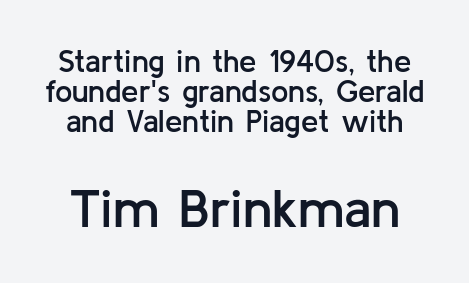
Q: Is the text bold? A: Semi-bold.
Q: Is the text italic (slanted)? A: No, it is upright.
Q: Is the typeface a serif or a sans-serif typeface? A: Sans-serif.
Q: Is the text underlined? A: No.
Q: Is the spacing between letters normal or unusually wide? A: Normal.
Q: Is the spacing between lines tight, normal or loose? A: Tight.
Q: Which block of text is set in a larger size, the first (top) or the second (bottom)? A: The second (bottom) one.
Q: Width (condensed, normal, or wide)? A: Normal.
Q: Stroke contrast? A: Low.
Q: x-height? A: Medium.
Q: Monospaced? A: No.
